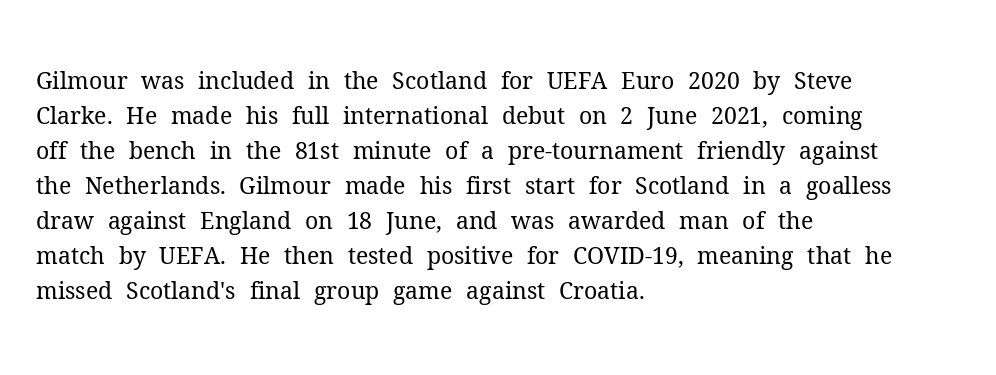
The image shows 23 px text type, upright; set left-aligned, normal line spacing (1.52x), normal letter spacing, not underlined.
